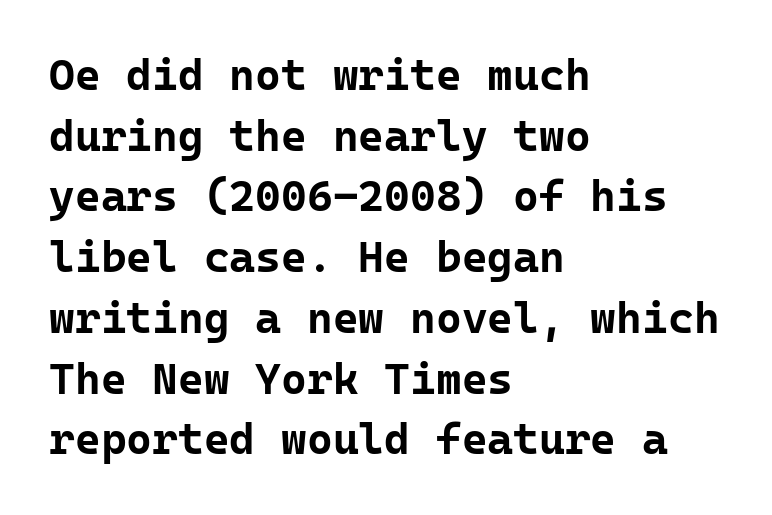
If you measured baseline to baseline, you'd find a middling distance. Spacing between characters is what you'd get straight out of the box. Does the weight exceed regular? Yes, all the way to bold. Here the designer chose a console-style face with uniform glyph widths. This rendering features lettering with no underline. The passage shown is typeset with a sans-serif family.
